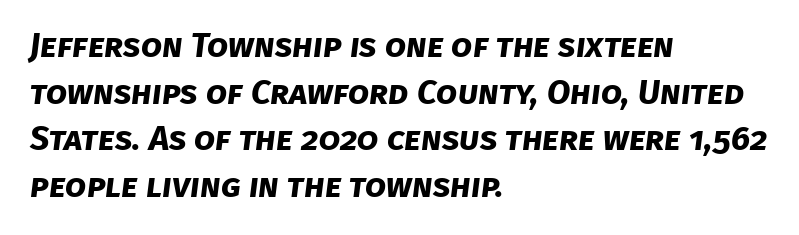
The image shows 34 px bold sans-serif type; set left-aligned, normal line spacing (1.37x), normal letter spacing, not underlined; low stroke contrast and a large x-height.
